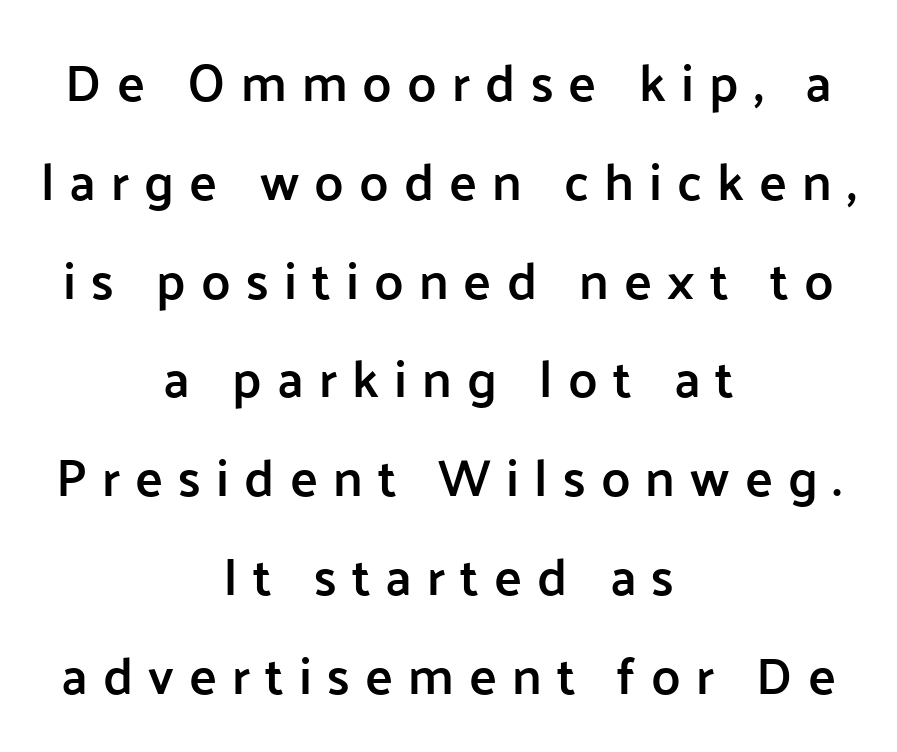
The image shows 52 px semibold sans-serif type, upright; set centered, loose line spacing (1.9x), unusually wide letter spacing (+0.29 em), not underlined; low stroke contrast and a medium x-height.
